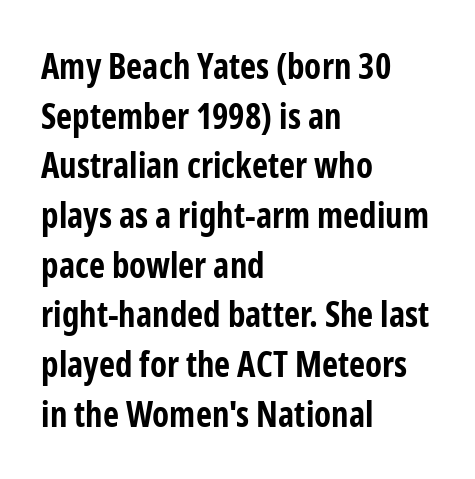
Q: Is the text bold? A: Yes.
Q: Is the text italic (slanted)? A: No, it is upright.
Q: Is the typeface a serif or a sans-serif typeface? A: Sans-serif.
Q: Is the text underlined? A: No.
Q: How is the paragraph aligned? A: Left-aligned.
Q: Is the spacing between letters normal or unusually wide? A: Normal.
Q: Is the spacing between lines tight, normal or loose? A: Normal.
Q: Width (condensed, normal, or wide)? A: Condensed.
Q: Stroke contrast? A: Low.
Q: x-height? A: Medium.
Q: Monospaced? A: No.
